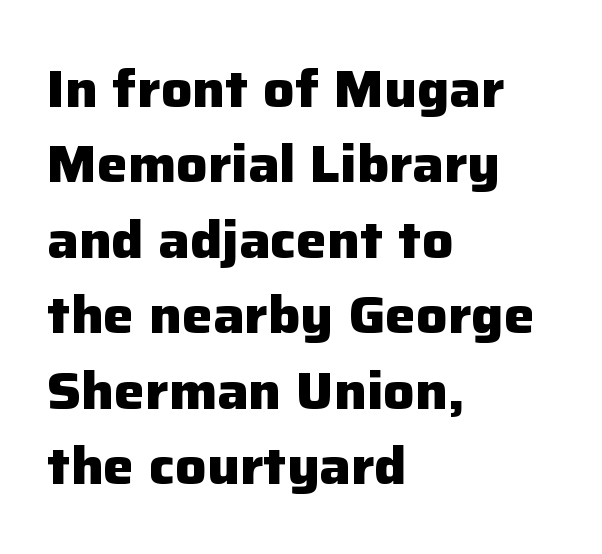
The image shows 52 px heavy sans-serif type, upright; set left-aligned, normal line spacing (1.45x), normal letter spacing, not underlined; low stroke contrast and a medium x-height.
